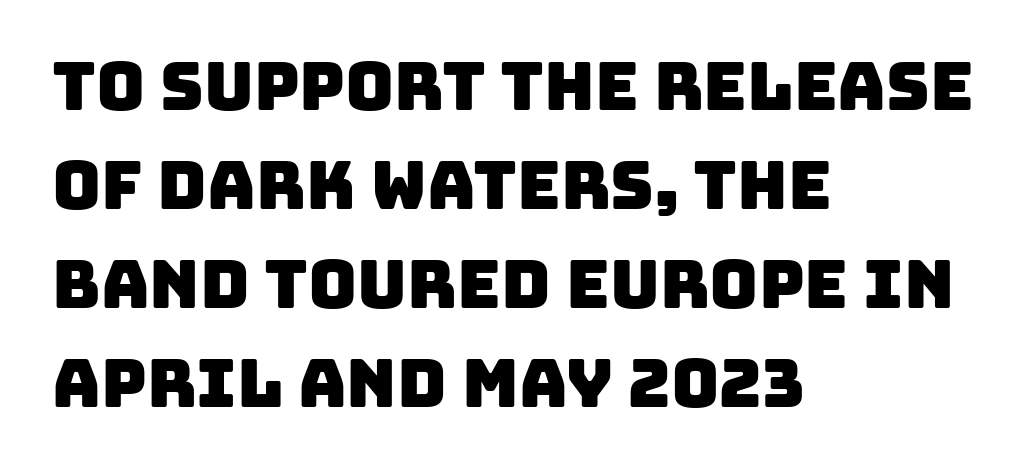
The image shows 67 px sans-serif type; set left-aligned, normal line spacing (1.48x), normal letter spacing, not underlined; low stroke contrast and a large x-height.
